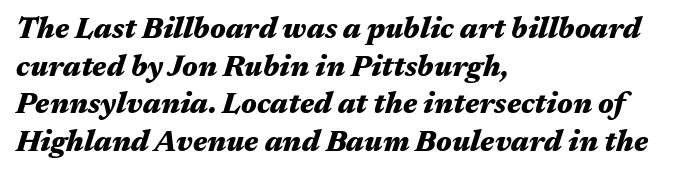
The image shows 29 px heavy, wide type, italic (leaning right); set left-aligned, normal line spacing (1.3x), normal letter spacing, not underlined; medium stroke contrast and a medium x-height.
